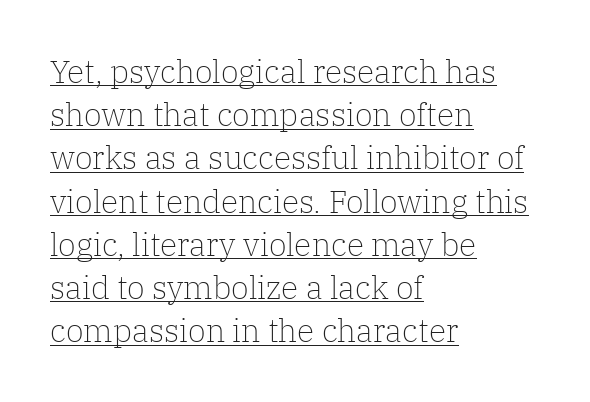
The axis of the letterforms is exactly vertical. Rows of type keep a routine distance in the vertical direction. Underlined type. Is this a fixed-width face? No — the glyphs have proportional, varying widths.
